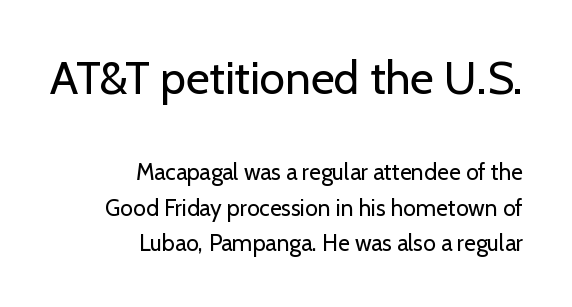
The image shows 46 px regular-weight sans-serif type, upright; set right-aligned, normal line spacing (1.55x), normal letter spacing, not underlined; the first (top) block is 2.0x larger; low stroke contrast and a medium x-height.
